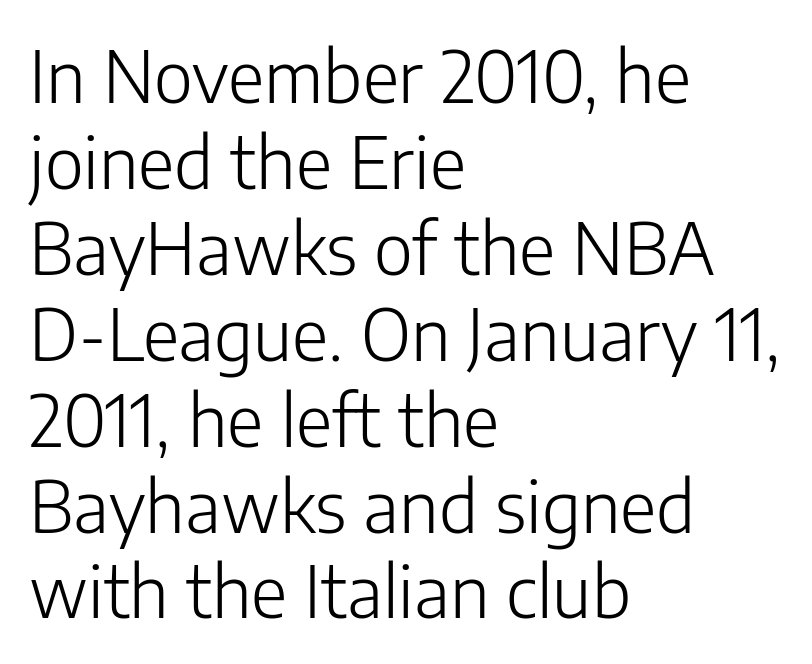
Q: Is the text bold? A: No.
Q: Is the text italic (slanted)? A: No, it is upright.
Q: Is the typeface a serif or a sans-serif typeface? A: Sans-serif.
Q: Is the text underlined? A: No.
Q: How is the paragraph aligned? A: Left-aligned.
Q: Is the spacing between letters normal or unusually wide? A: Normal.
Q: Width (condensed, normal, or wide)? A: Normal.
Q: Stroke contrast? A: Low.
Q: x-height? A: Medium.
Q: Monospaced? A: No.
